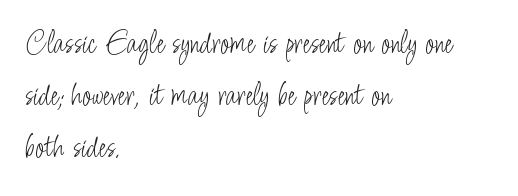
{"serif": "no", "bold": "no", "weight": "light", "width": "condensed", "stroke_contrast": "low", "x_height": "small", "monospaced": "no", "underline": "no", "align": "left", "line_spacing": "normal", "line_spacing_ratio": 1.53, "letter_spacing": "normal", "letter_spacing_em": 0.0, "glyph_px": 34}
